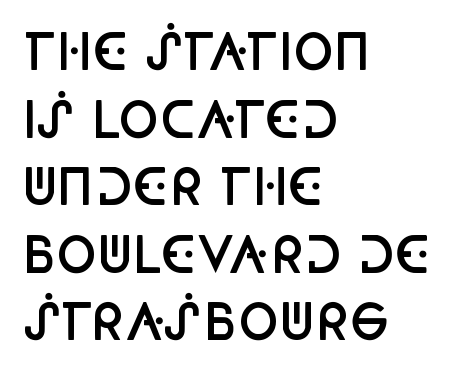
{"serif": "no", "italic": "no", "bold": "semi", "weight": "semibold", "width": "condensed", "stroke_contrast": "low", "x_height": "large", "monospaced": "no", "underline": "no", "align": "left", "line_spacing": "normal", "line_spacing_ratio": 1.38, "letter_spacing": "normal", "letter_spacing_em": 0.0, "glyph_px": 49}
